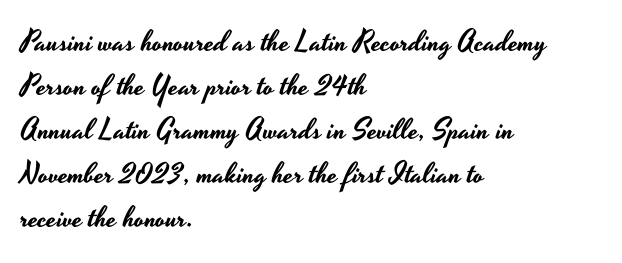
The image shows 29 px wide sans-serif type; set left-aligned, normal line spacing (1.52x), normal letter spacing, not underlined; low stroke contrast and a small x-height.
